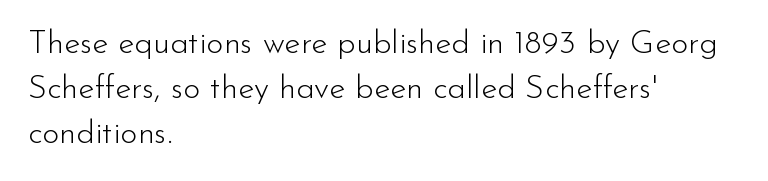
This rendering uses left alignment, leaving the right contour irregular. The cut favours lightness, reaching ordinary text weight at its darkest. It's the straight-up-and-down kind of type. The characters display no serif detailing; their extremities are plain. Honestly, the row spacing looks completely unremarkable. You could not count columns in this text — the font is proportionally spaced.
